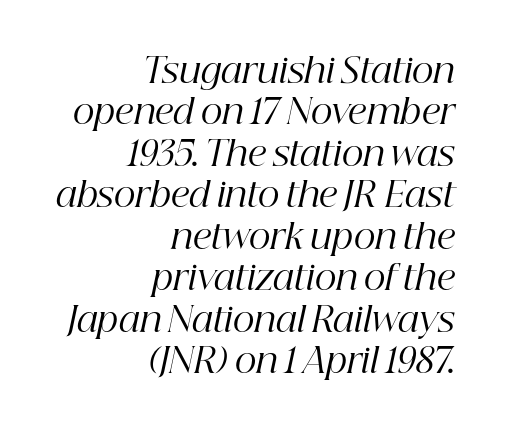
Default kerning and tracking; the words read as compact shapes. Bold? No — there's no thickening of the strokes. Is this a sans? No — the strokes have serifs. Is the type slanted? Yes — the strokes lean at a clear angle.
